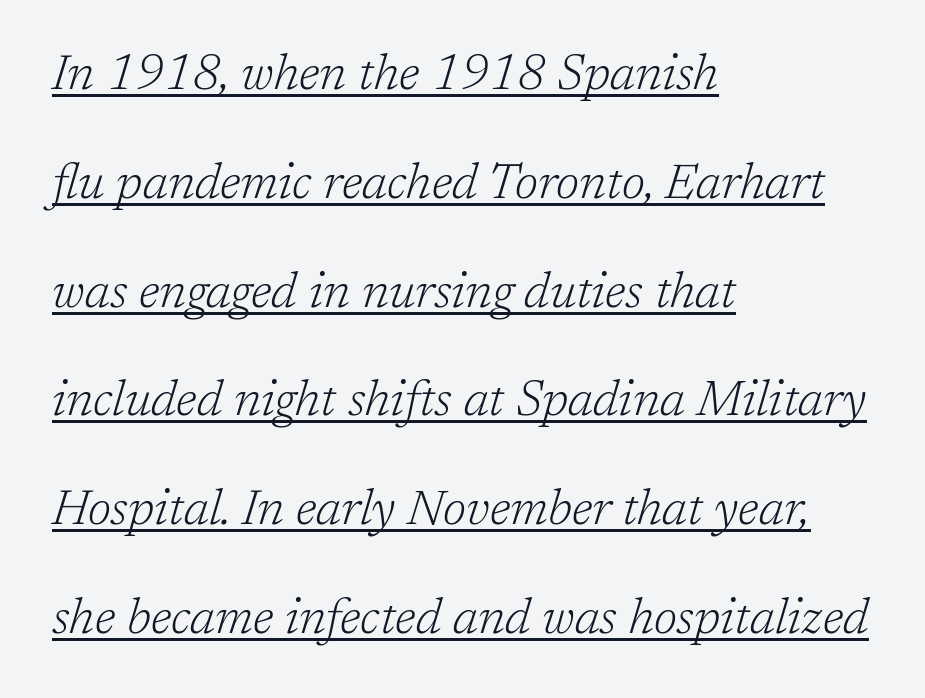
Q: Is the text bold? A: No.
Q: Is the text italic (slanted)? A: Yes, it leans right by about 17 degrees.
Q: Is the typeface a serif or a sans-serif typeface? A: Serif.
Q: Is the text underlined? A: Yes.
Q: How is the paragraph aligned? A: Left-aligned.
Q: Is the spacing between letters normal or unusually wide? A: Normal.
Q: Is the spacing between lines tight, normal or loose? A: Loose.
Q: Width (condensed, normal, or wide)? A: Normal.
Q: Stroke contrast? A: Low.
Q: x-height? A: Medium.
Q: Monospaced? A: No.
